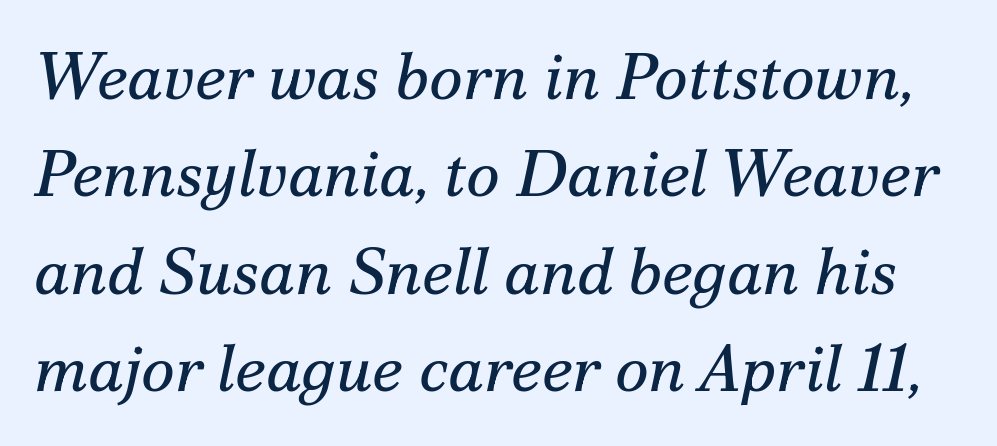
No word sits above an underline. The rendering keeps characters at their native spacing. Stroke thickness stays within the range of a standard reading face or lighter. Would a proofreader flag this as italicized? Yes.
